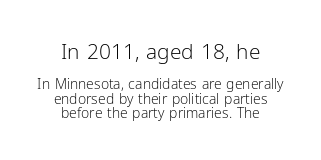
The image shows 21 px text type, upright; set centered, tight line spacing (1.05x), normal letter spacing, not underlined; the first (top) block is 1.5x larger.
